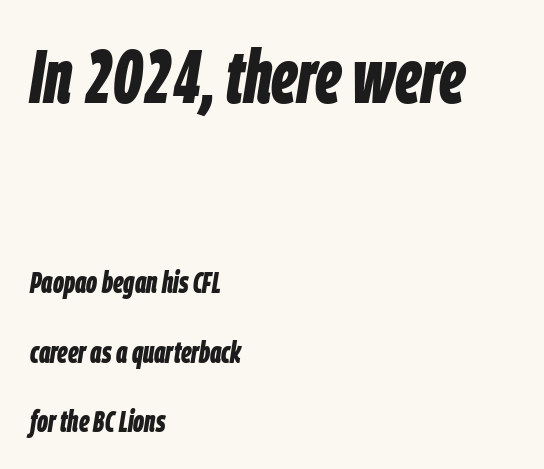
Q: Is the text bold? A: Yes.
Q: Is the text italic (slanted)? A: Yes, it leans right by about 9 degrees.
Q: Is the text underlined? A: No.
Q: How is the paragraph aligned? A: Left-aligned.
Q: Is the spacing between letters normal or unusually wide? A: Normal.
Q: Is the spacing between lines tight, normal or loose? A: Loose.
Q: Which block of text is set in a larger size, the first (top) or the second (bottom)? A: The first (top) one.
Q: Width (condensed, normal, or wide)? A: Condensed.
Q: Stroke contrast? A: Low.
Q: x-height? A: Large.
Q: Monospaced? A: No.
